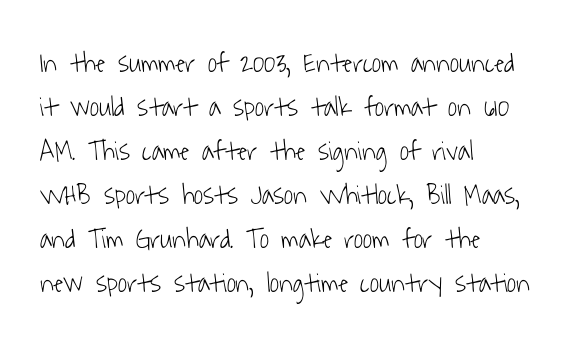
The image shows 28 px light, condensed sans-serif type; set left-aligned, normal line spacing (1.57x), normal letter spacing, not underlined; low stroke contrast and a medium x-height.
